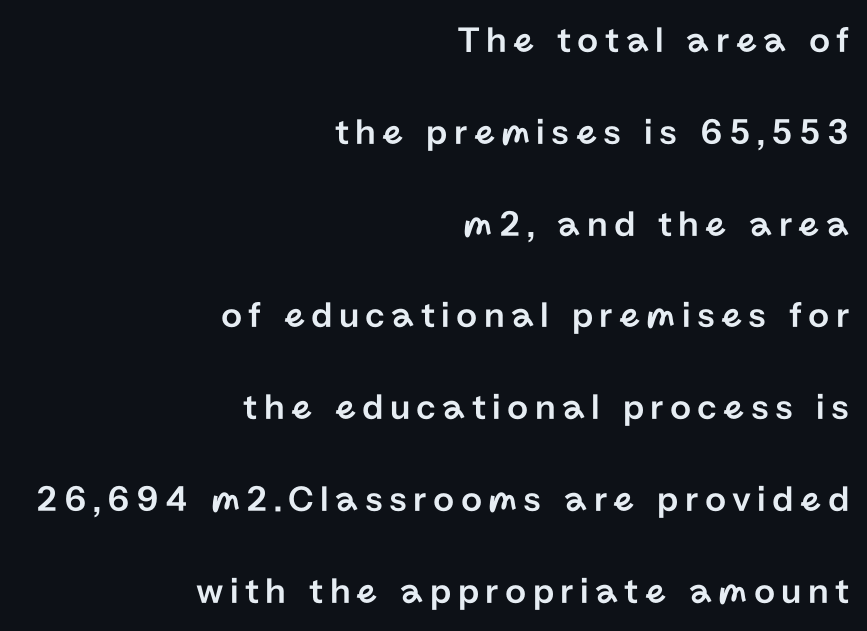
Q: Is the text italic (slanted)? A: No, it is upright.
Q: Is the typeface a serif or a sans-serif typeface? A: Sans-serif.
Q: Is the text underlined? A: No.
Q: How is the paragraph aligned? A: Right-aligned.
Q: Is the spacing between lines tight, normal or loose? A: Loose.
Q: Width (condensed, normal, or wide)? A: Normal.
Q: Stroke contrast? A: Low.
Q: x-height? A: Medium.
Q: Monospaced? A: No.
